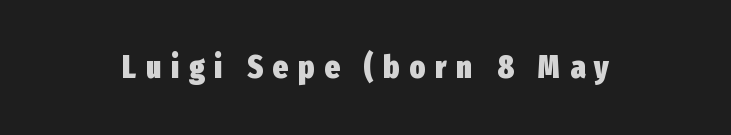
The image shows 32 px heavy, condensed sans-serif type, upright; set unusually wide letter spacing (+0.31 em), not underlined; low stroke contrast and a medium x-height.
